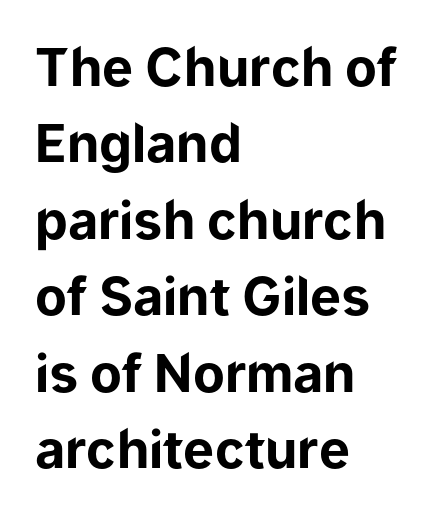
Q: Is the text bold? A: Yes.
Q: Is the text italic (slanted)? A: No, it is upright.
Q: Is the typeface a serif or a sans-serif typeface? A: Sans-serif.
Q: Is the text underlined? A: No.
Q: How is the paragraph aligned? A: Left-aligned.
Q: Is the spacing between letters normal or unusually wide? A: Normal.
Q: Is the spacing between lines tight, normal or loose? A: Normal.
Q: Width (condensed, normal, or wide)? A: Normal.
Q: Stroke contrast? A: Low.
Q: x-height? A: Medium.
Q: Monospaced? A: No.
